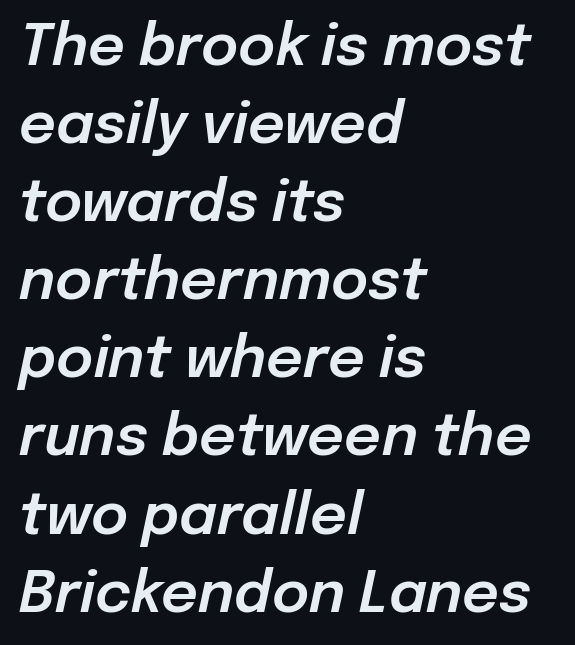
Horizontal bands of white between lines are of average thickness. Nothing unusual about the tracking: characters are spaced as the font intends. Looks like regular typesetting: each glyph gets only the width it needs. Which margin do the lines hug? The left one — the right edge is uneven.
